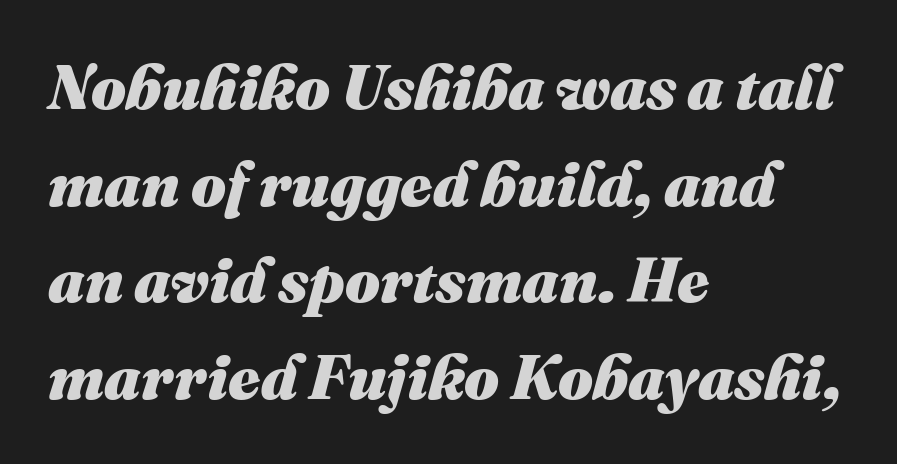
The rows are spaced the way most documents space them. Typesetter's note: full bold, strokes at maximum text heaviness. The string is rendered with underlining switched off. Which margin do the lines hug? The left one — the right edge is uneven. Spacing verdict: proportional, widths tailored to each character. The face used here has a pronounced slope to its letters.
